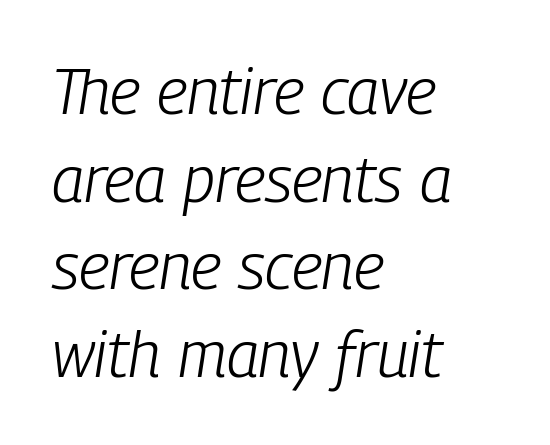
{"italic": "yes", "lean": "right", "slant_degrees": 9, "bold": "no", "weight": "light", "width": "condensed", "stroke_contrast": "low", "x_height": "medium", "monospaced": "no", "underline": "no", "align": "left", "line_spacing": "normal", "line_spacing_ratio": 1.37, "letter_spacing": "normal", "letter_spacing_em": 0.0, "glyph_px": 64}
